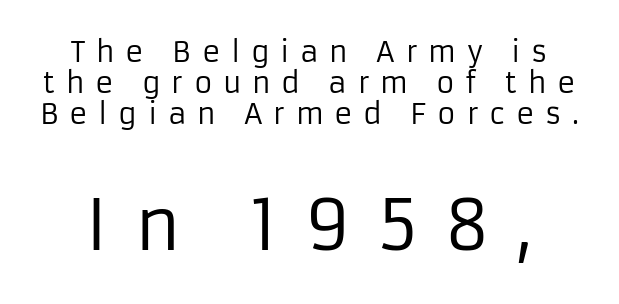
Honestly, the letter spacing is so wide it's the main thing you notice. The letters in the lower block stand taller than those in the block above. Here the designer chose a conventional face with non-uniform glyph widths. The rendering uses a small line-height, squeezing the rows. The font family rendered here belongs to the sans-serif group. This is the regular roman posture of the typeface.
